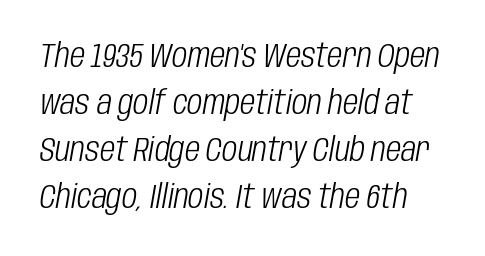
The lettering tilts uniformly, giving the passage an italic look. Bold? No — there's no thickening of the strokes. The lines sit at an ordinary, default distance from one another. Descenders hang freely into open space. Each letter keeps its own natural width here, so spacing adapts to shape.
